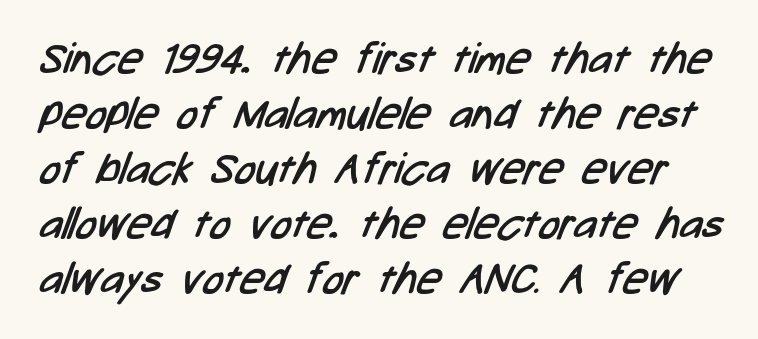
Q: Is the text bold? A: No.
Q: Is the typeface a serif or a sans-serif typeface? A: Sans-serif.
Q: Is the text underlined? A: No.
Q: Is the spacing between letters normal or unusually wide? A: Normal.
Q: Is the spacing between lines tight, normal or loose? A: Normal.
Q: Width (condensed, normal, or wide)? A: Condensed.
Q: Stroke contrast? A: Low.
Q: x-height? A: Medium.
Q: Monospaced? A: No.
